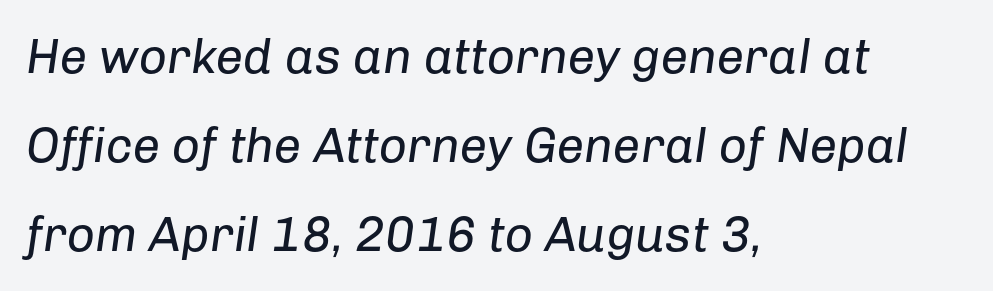
The image shows 49 px regular-weight type, italic (leaning right); set left-aligned, line spacing 1.82x, normal letter spacing, not underlined; low stroke contrast and a medium x-height.
